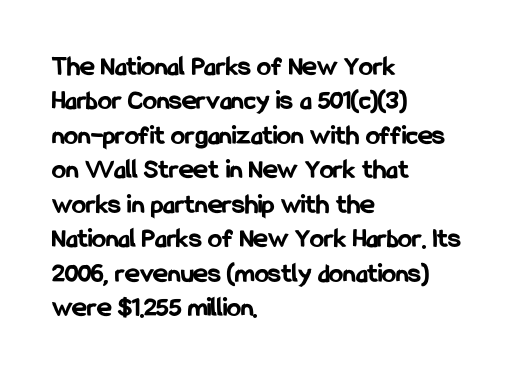
The image shows 28 px bold, condensed sans-serif type, upright; set left-aligned, line spacing 1.23x, normal letter spacing, not underlined; low stroke contrast and a medium x-height.
